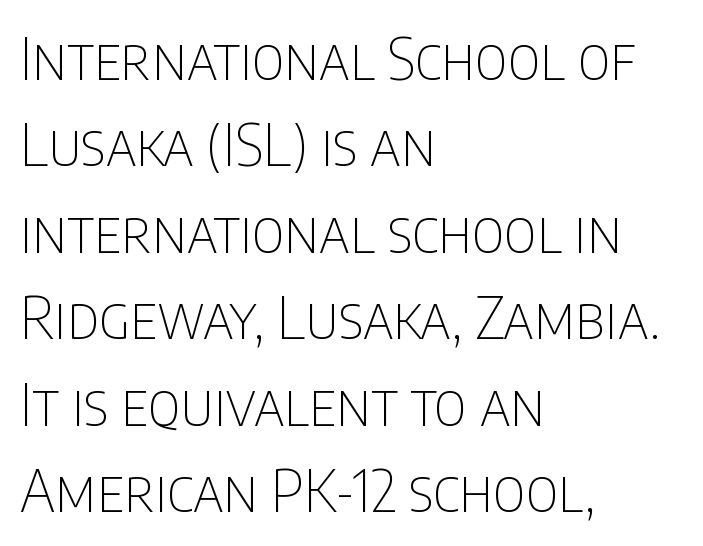
The image shows 58 px thin, condensed sans-serif type, upright; set left-aligned, normal line spacing (1.49x), normal letter spacing, not underlined; low stroke contrast and a large x-height.
